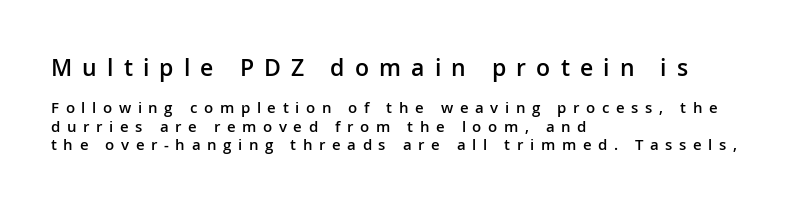
Q: Is the text bold? A: Semi-bold.
Q: Is the text italic (slanted)? A: No, it is upright.
Q: Is the text underlined? A: No.
Q: How is the paragraph aligned? A: Left-aligned.
Q: Is the spacing between letters normal or unusually wide? A: Unusually wide.
Q: Which block of text is set in a larger size, the first (top) or the second (bottom)? A: The first (top) one.
